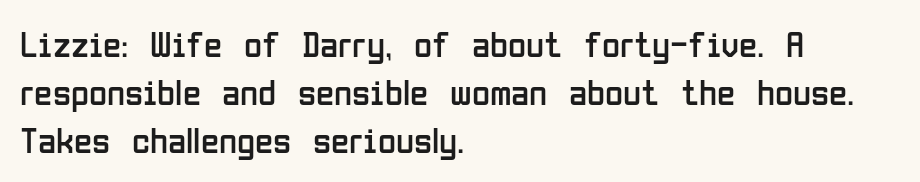
Q: Is the text bold? A: No.
Q: Is the text italic (slanted)? A: No, it is upright.
Q: Is the typeface a serif or a sans-serif typeface? A: Sans-serif.
Q: Is the text underlined? A: No.
Q: How is the paragraph aligned? A: Left-aligned.
Q: Is the spacing between letters normal or unusually wide? A: Normal.
Q: Is the spacing between lines tight, normal or loose? A: Normal.
Q: Width (condensed, normal, or wide)? A: Condensed.
Q: Stroke contrast? A: Low.
Q: x-height? A: Medium.
Q: Monospaced? A: No.
